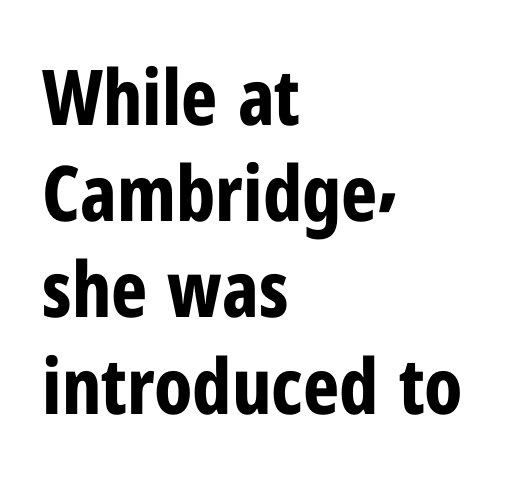
Typesetter's note: full bold, strokes at maximum text heaviness. This rendering features lettering with no underline. Does extra space separate the letters? No, they use regular spacing. The letters carry no serifs — their stems end cleanly without finishing strokes. Quick note: not italic, upright.
